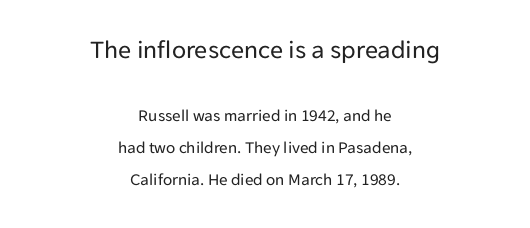
Q: Is the text bold? A: No.
Q: Is the text italic (slanted)? A: No, it is upright.
Q: Is the text underlined? A: No.
Q: How is the paragraph aligned? A: Centered.
Q: Is the spacing between letters normal or unusually wide? A: Normal.
Q: Which block of text is set in a larger size, the first (top) or the second (bottom)? A: The first (top) one.
